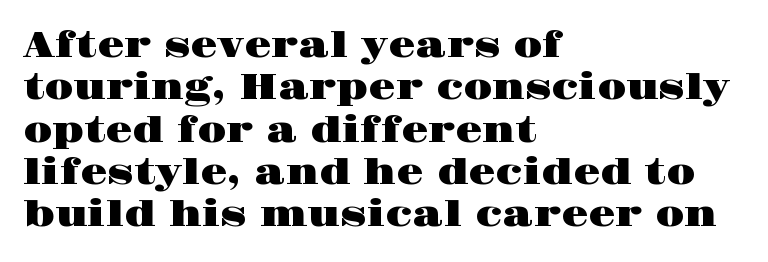
The characters display serif detailing at their extremities. Every row of glyphs begins at an identical x-position on the left. Does the lettering tilt? It doesn't — this is upright. These lines keep a tight, regular rhythm from letter to letter.
